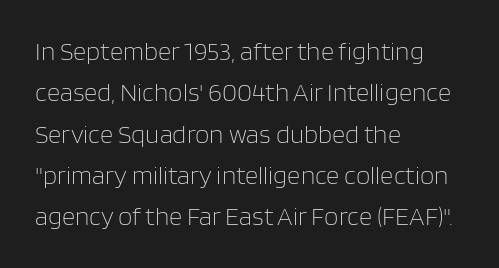
The image shows 26 px text type, upright; set left-aligned, normal line spacing (1.59x), normal letter spacing, not underlined.
